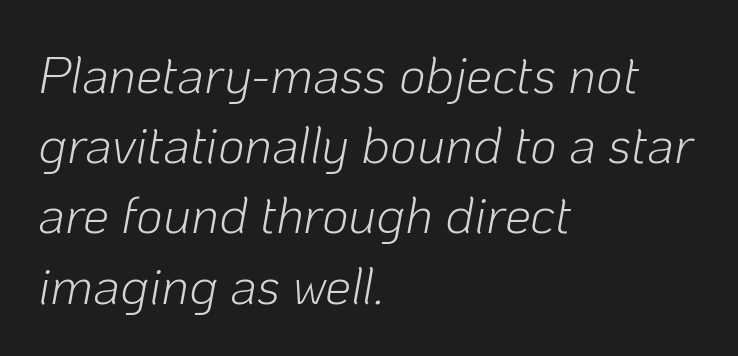
Is there much room between lines? A standard amount, neither cramped nor airy. No chunkiness to these letters — they're not bold. An italicized treatment has been applied to the whole sample. In CSS terms this would be text-align: left. You could not count columns in this text — the font is proportionally spaced.
